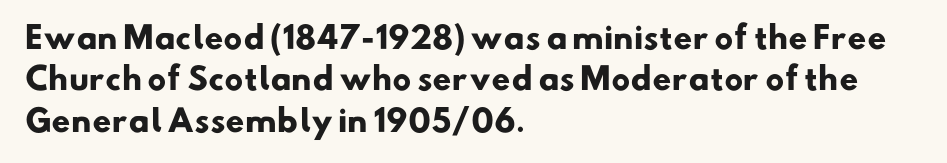
A typesetter would label this face a sans. In terms of leading, this rendering sits right in the middle. As a designer I'd log this as weight 700, bold. Which margin do the lines hug? The left one — the right edge is uneven. Spacing verdict: proportional, widths tailored to each character. Descenders are the only things crossing below the line.
